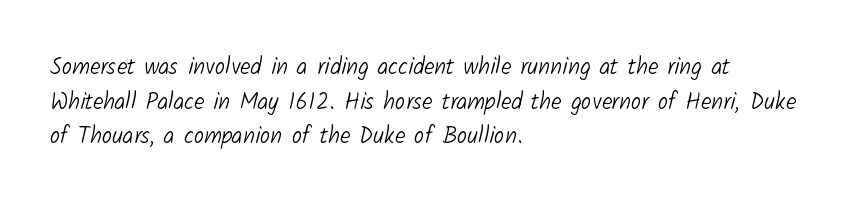
The image shows 23 px text type; set left-aligned, normal line spacing (1.51x), normal letter spacing, not underlined.
